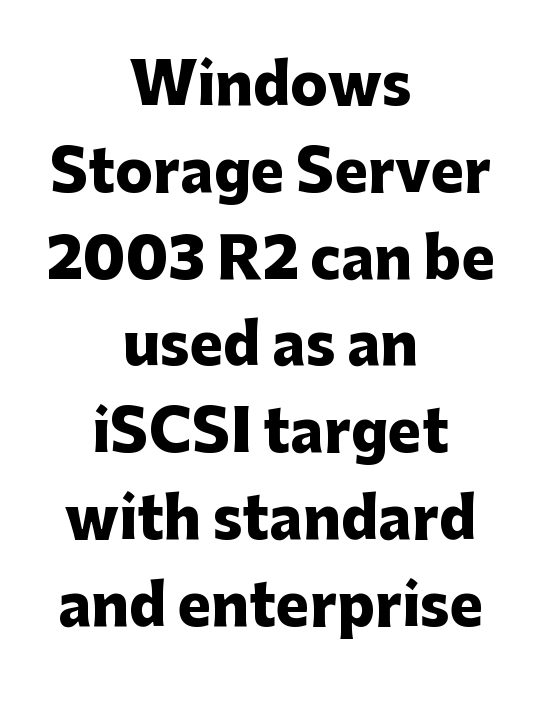
The image shows 56 px heavy sans-serif type, upright; set centered, normal line spacing (1.55x), normal letter spacing, not underlined; low stroke contrast and a medium x-height.
